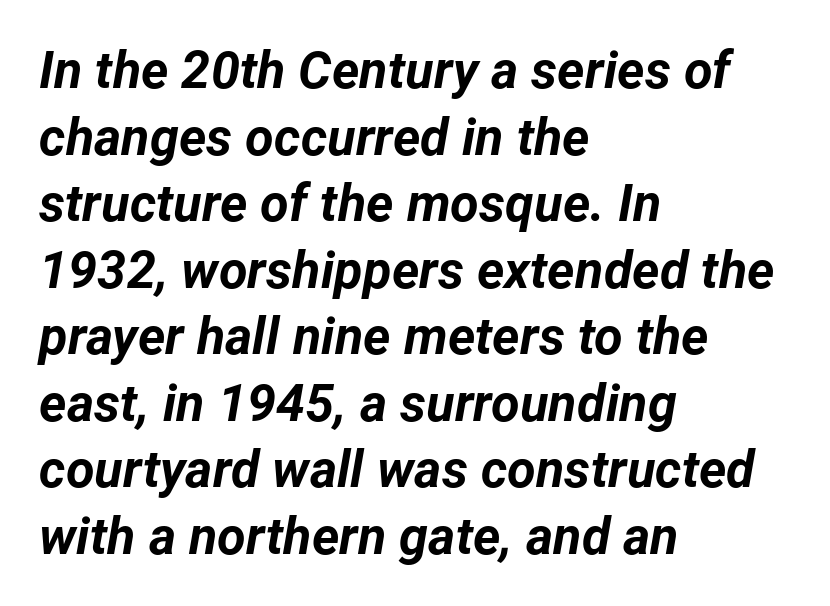
The image shows 52 px bold type, italic (leaning right); set left-aligned, normal line spacing (1.28x), normal letter spacing, not underlined; low stroke contrast and a medium x-height.
